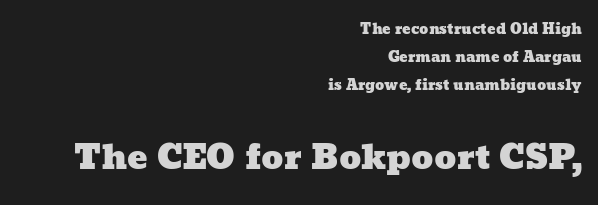
The passage shown stacks its lines with a broad gap. Honestly, there is no underline to notice here at all. The letters in the lower block stand taller than those in the block above. Observe the ordinary spacing: letters are neighbours, not strangers.
